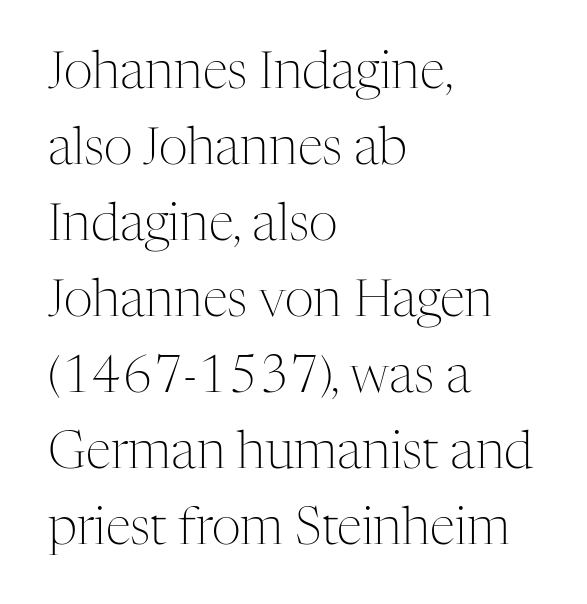
The passage shown has conventional tracking throughout. The paragraph shown leans on its left margin. The letters advance in unequal steps, a hallmark of proportional type. Rule under the text: the space is simply empty.
